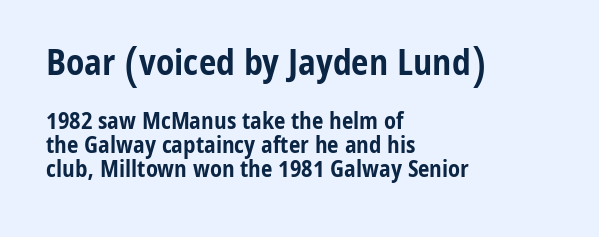
Q: Is the text bold? A: Yes.
Q: Is the text italic (slanted)? A: No, it is upright.
Q: Is the typeface a serif or a sans-serif typeface? A: Sans-serif.
Q: Is the text underlined? A: No.
Q: How is the paragraph aligned? A: Left-aligned.
Q: Is the spacing between letters normal or unusually wide? A: Normal.
Q: Is the spacing between lines tight, normal or loose? A: Tight.
Q: Which block of text is set in a larger size, the first (top) or the second (bottom)? A: The first (top) one.
Q: Width (condensed, normal, or wide)? A: Condensed.
Q: Stroke contrast? A: Low.
Q: x-height? A: Medium.
Q: Monospaced? A: No.
